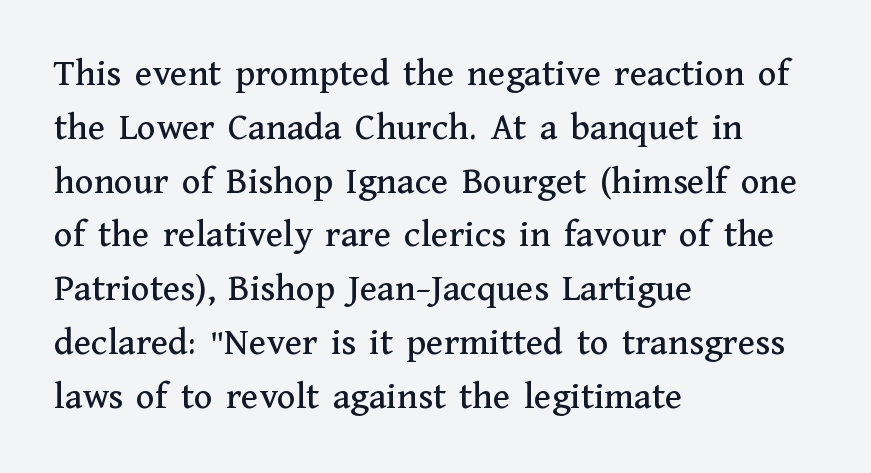
{"serif": "yes", "italic": "no", "width": "normal", "stroke_contrast": "medium", "x_height": "medium", "monospaced": "no", "underline": "no", "align": "left", "line_spacing": "normal", "line_spacing_ratio": 1.38, "letter_spacing": "normal", "letter_spacing_em": 0.0, "glyph_px": 39}
